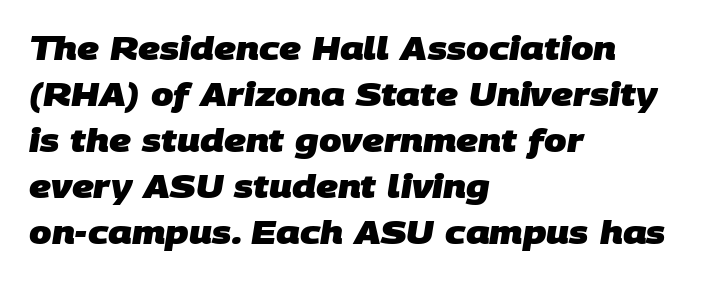
{"serif": "no", "bold": "yes", "weight": "heavy", "width": "normal", "stroke_contrast": "low", "x_height": "large", "monospaced": "no", "underline": "no", "align": "left", "line_spacing": "normal", "line_spacing_ratio": 1.44, "letter_spacing": "normal", "letter_spacing_em": 0.0, "glyph_px": 32}
